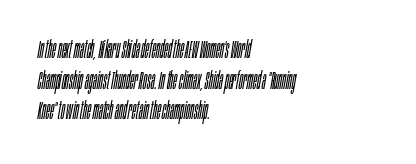
The image shows 24 px text type, italic (leaning right); set left-aligned, normal line spacing (1.28x), normal letter spacing, not underlined.
